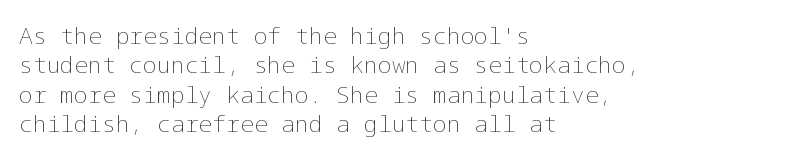
The image shows 23 px text type, upright; set left-aligned, normal line spacing (1.28x), normal letter spacing, not underlined.
